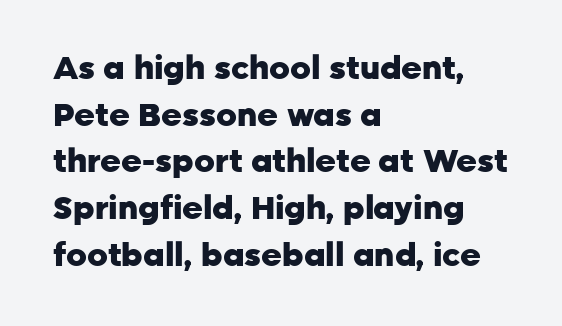
{"serif": "no", "italic": "no", "bold": "yes", "weight": "heavy", "width": "normal", "stroke_contrast": "low", "x_height": "medium", "monospaced": "no", "underline": "no", "align": "left", "line_spacing": "normal", "line_spacing_ratio": 1.46, "letter_spacing": "normal", "letter_spacing_em": 0.0, "glyph_px": 32}
